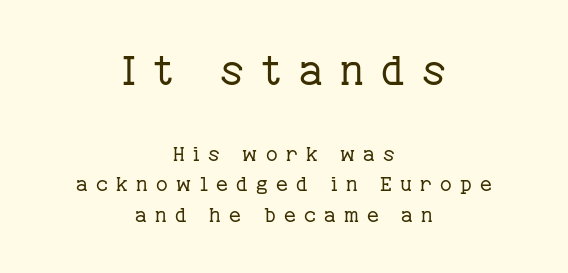
Q: Is the text bold? A: No.
Q: Is the text italic (slanted)? A: No, it is upright.
Q: Is the typeface a serif or a sans-serif typeface? A: Serif.
Q: Is the text underlined? A: No.
Q: How is the paragraph aligned? A: Centered.
Q: Is the spacing between letters normal or unusually wide? A: Unusually wide.
Q: Is the spacing between lines tight, normal or loose? A: Normal.
Q: Which block of text is set in a larger size, the first (top) or the second (bottom)? A: The first (top) one.
Q: Width (condensed, normal, or wide)? A: Normal.
Q: Stroke contrast? A: Low.
Q: x-height? A: Medium.
Q: Monospaced? A: No.
